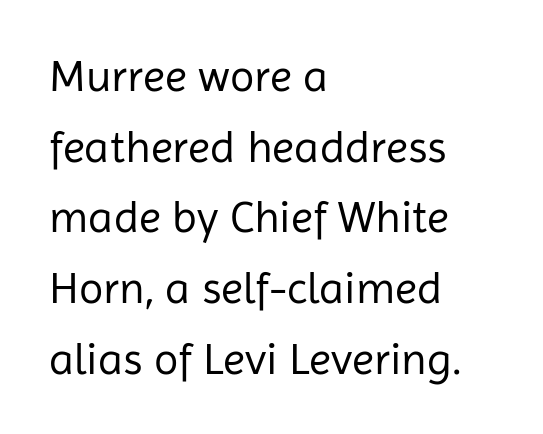
{"serif": "no", "italic": "no", "bold": "no", "weight": "regular", "width": "normal", "stroke_contrast": "low", "x_height": "medium", "monospaced": "no", "underline": "no", "align": "left", "line_spacing": "normal", "line_spacing_ratio": 1.57, "letter_spacing": "normal", "letter_spacing_em": 0.0, "glyph_px": 45}
